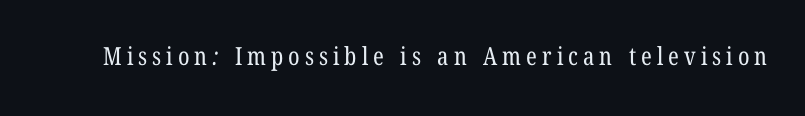
Q: Is the text bold? A: No.
Q: Is the text underlined? A: No.
Q: Is the spacing between letters normal or unusually wide? A: Unusually wide.
